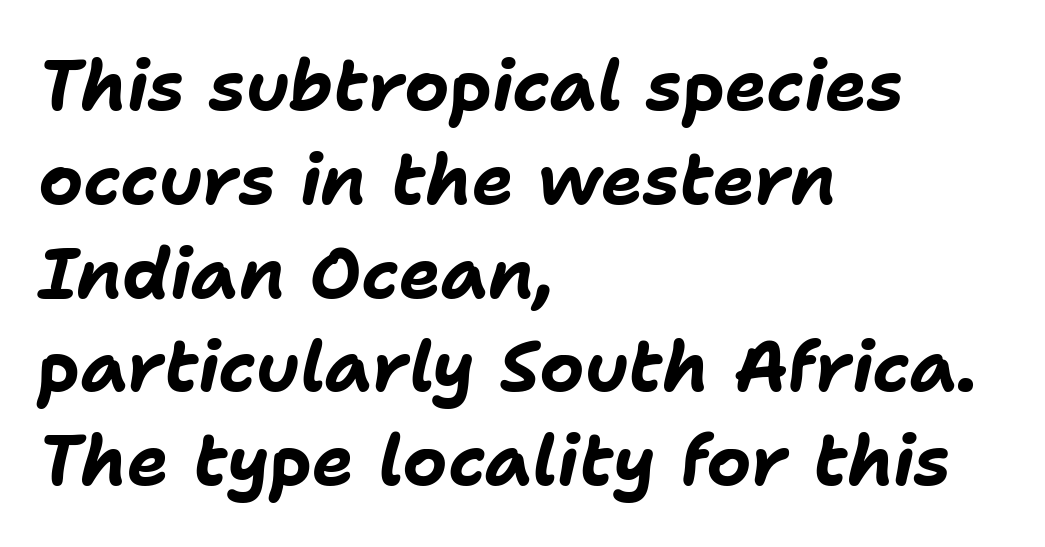
Quick note: interline space is typical. Each row of text sits above clean, open space. The lines in this sample share a left origin and differ only in where they stop. You could not count columns in this text — the font is proportionally spaced. Nothing unusual about the tracking: characters are spaced as the font intends.
